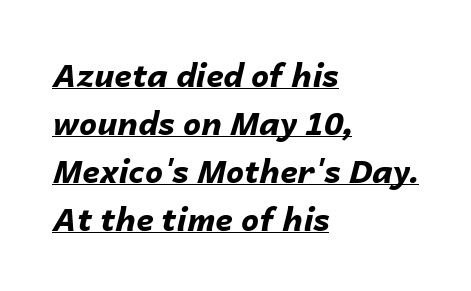
Q: Is the text bold? A: Yes.
Q: Is the text italic (slanted)? A: Yes, it leans right by about 14 degrees.
Q: Is the text underlined? A: Yes.
Q: How is the paragraph aligned? A: Left-aligned.
Q: Is the spacing between letters normal or unusually wide? A: Normal.
Q: Is the spacing between lines tight, normal or loose? A: Normal.
Q: Width (condensed, normal, or wide)? A: Normal.
Q: Stroke contrast? A: Low.
Q: x-height? A: Medium.
Q: Monospaced? A: No.
